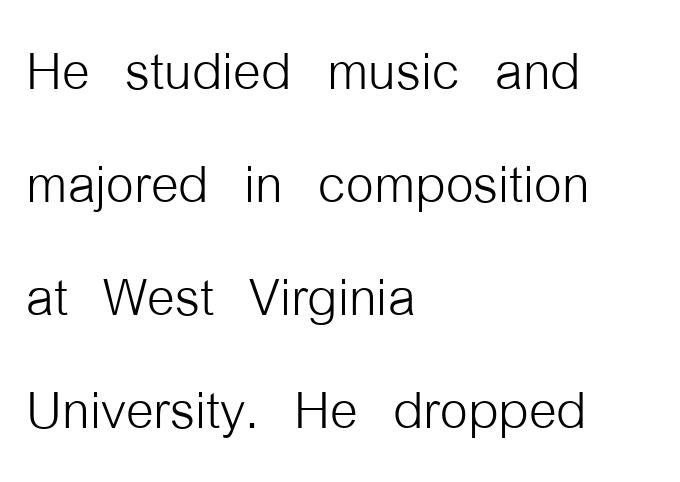
{"serif": "no", "italic": "no", "bold": "no", "weight": "light", "width": "condensed", "stroke_contrast": "low", "x_height": "medium", "monospaced": "no", "underline": "no", "align": "left", "line_spacing": "normal", "line_spacing_ratio": 1.59, "letter_spacing": "normal", "letter_spacing_em": 0.0, "glyph_px": 71}
